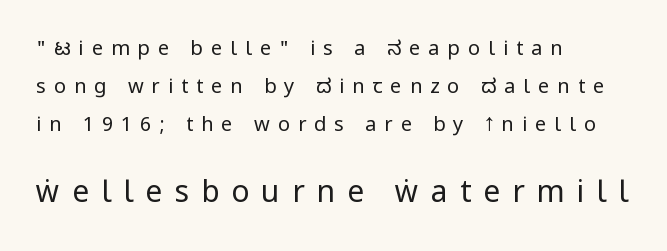
Q: Is the text bold? A: No.
Q: Is the text italic (slanted)? A: No, it is upright.
Q: Is the typeface a serif or a sans-serif typeface? A: Sans-serif.
Q: Is the text underlined? A: No.
Q: How is the paragraph aligned? A: Left-aligned.
Q: Is the spacing between letters normal or unusually wide? A: Unusually wide.
Q: Is the spacing between lines tight, normal or loose? A: Loose.
Q: Which block of text is set in a larger size, the first (top) or the second (bottom)? A: The second (bottom) one.
Q: Width (condensed, normal, or wide)? A: Condensed.
Q: Stroke contrast? A: Low.
Q: x-height? A: Large.
Q: Monospaced? A: No.
